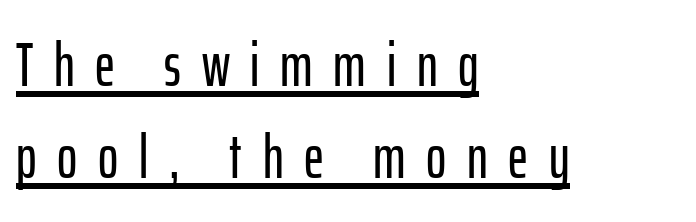
This sample uses expanded letter spacing, leaving extra air between glyphs. The rendering uses natural spacing where letterforms have individual widths. Every character sits straight up, as roman type does. Typeset ragged right — the left edge is the straight one. The block of text has a typical density, with ordinary space between rows.
